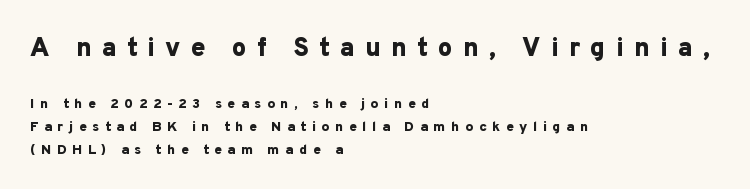
The image shows 26 px bold type, upright; set left-aligned, normal line spacing (1.66x), unusually wide letter spacing (+0.39 em), not underlined; the first (top) block is 1.86x larger.
